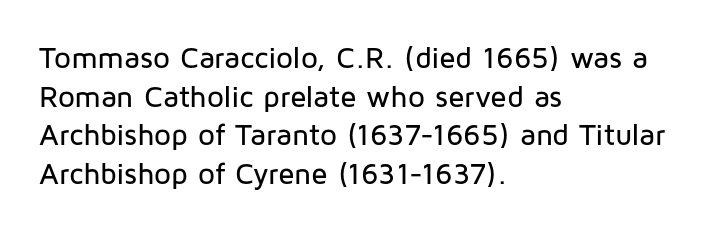
Q: Is the text italic (slanted)? A: No, it is upright.
Q: Is the typeface a serif or a sans-serif typeface? A: Sans-serif.
Q: Is the text underlined? A: No.
Q: How is the paragraph aligned? A: Left-aligned.
Q: Is the spacing between letters normal or unusually wide? A: Normal.
Q: Is the spacing between lines tight, normal or loose? A: Normal.
Q: Width (condensed, normal, or wide)? A: Normal.
Q: Stroke contrast? A: Low.
Q: x-height? A: Medium.
Q: Monospaced? A: No.
